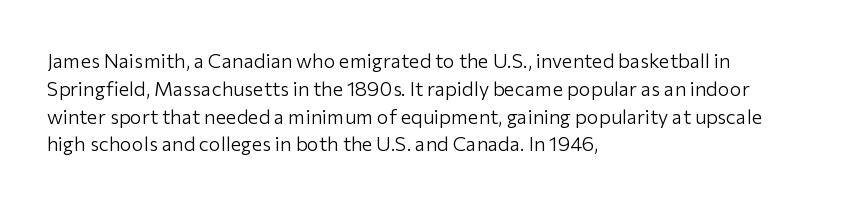
{"italic": "no", "bold": "no", "underline": "no", "align": "left", "line_spacing": "normal", "line_spacing_ratio": 1.39, "letter_spacing": "normal", "letter_spacing_em": 0.0, "glyph_px": 20}
